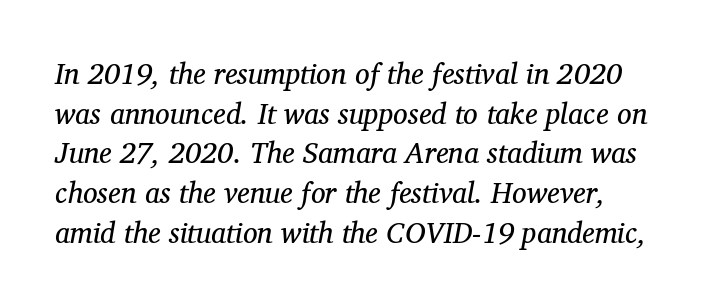
A typesetter would mark this as italic. Proportional: the letters do not fall into vertical columns. No extra tracking has been applied to these lines. Vertical spacing — default.
